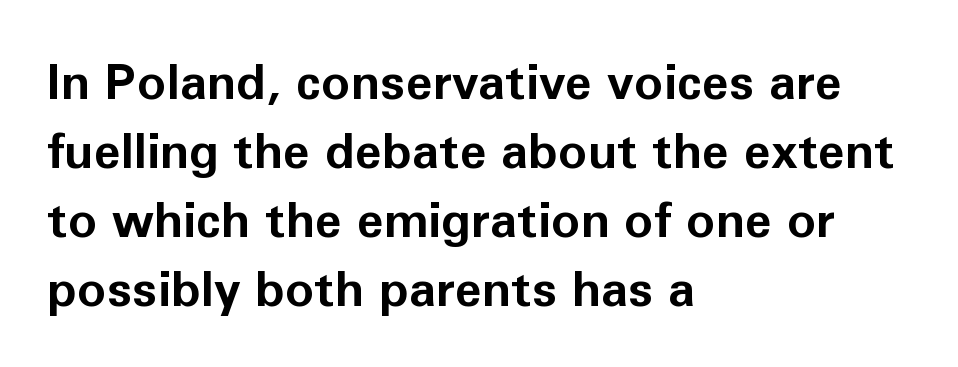
Summary of weight: heavy, a full bold. The block of text has a typical density, with ordinary space between rows. The setting favours the left margin, as ordinary paragraphs usually do. Caption: standard tracking, unaltered. The letters stand upright; this is a roman face. The passage shown is not underscored anywhere.
